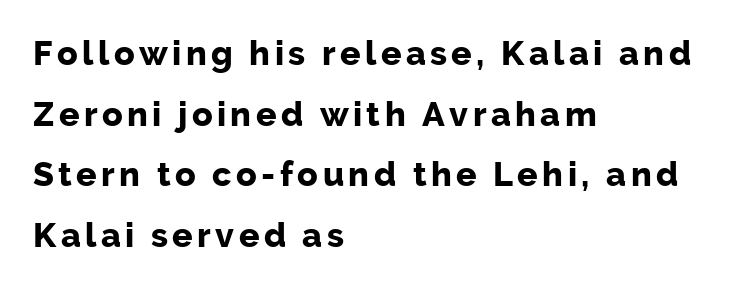
I'd describe the lettering as bold — thick and assertive. Letters rest on an invisible, unmarked baseline. Do the characters align in a grid? No, the font is proportional. These lines stack with their left ends in a neat column. Examine the stroke ends and you'll find no serifs. Posture: vertical.
